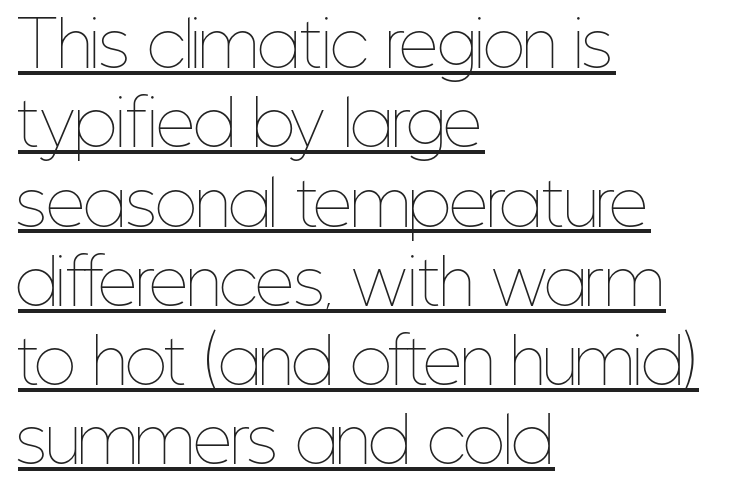
The image shows 61 px thin, condensed type, upright; set left-aligned, normal line spacing (1.3x), normal letter spacing, underlined; low stroke contrast and a medium x-height.
